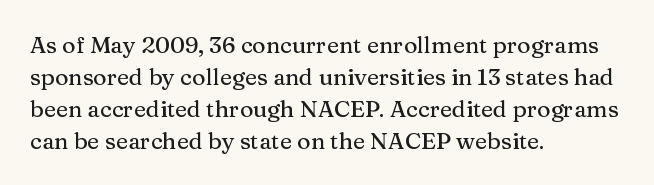
{"italic": "no", "underline": "no", "align": "left", "line_spacing": "normal", "line_spacing_ratio": 1.39, "letter_spacing": "normal", "letter_spacing_em": 0.0, "glyph_px": 23}
